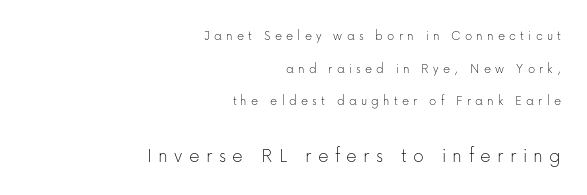
Q: Is the text bold? A: No.
Q: Is the text italic (slanted)? A: No, it is upright.
Q: Is the text underlined? A: No.
Q: How is the paragraph aligned? A: Right-aligned.
Q: Is the spacing between letters normal or unusually wide? A: Unusually wide.
Q: Is the spacing between lines tight, normal or loose? A: Loose.
Q: Which block of text is set in a larger size, the first (top) or the second (bottom)? A: The second (bottom) one.
